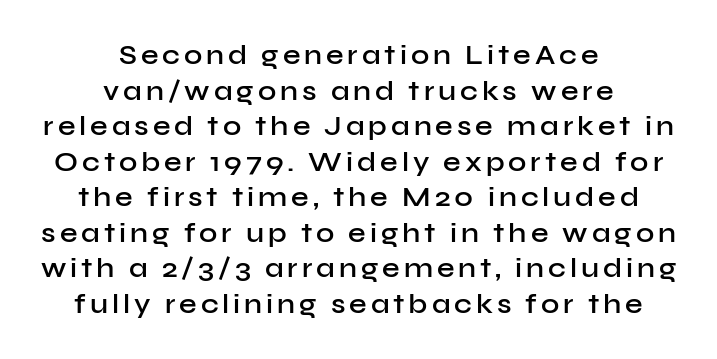
The image shows 28 px semibold sans-serif type, upright; set centered, normal line spacing (1.27x), not underlined; low stroke contrast and a medium x-height.
